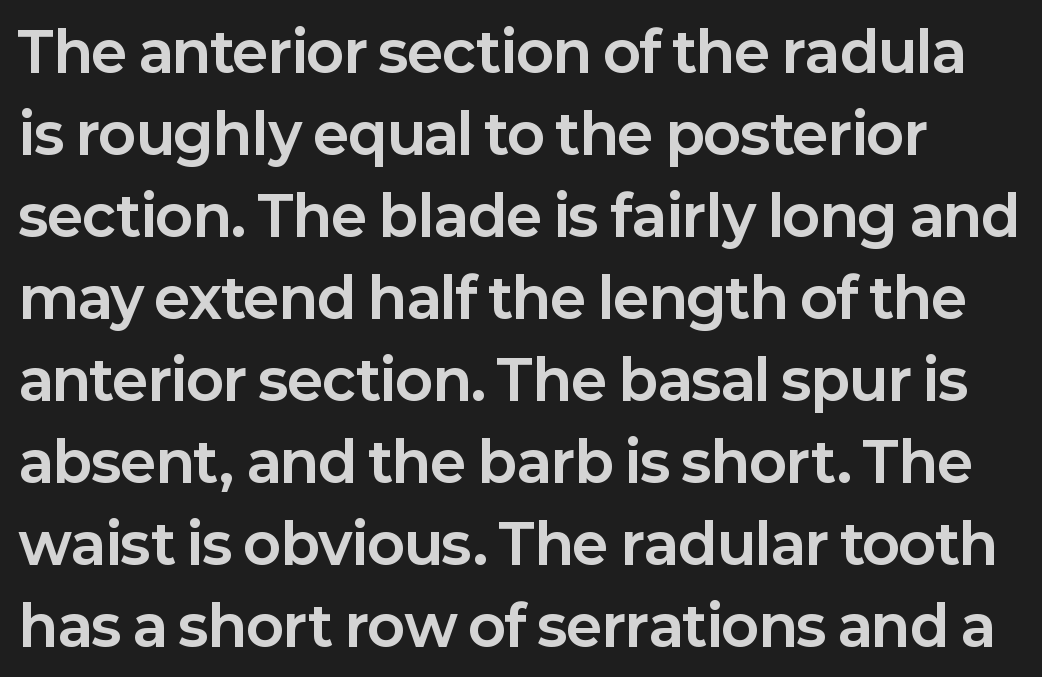
When letters stand straight like this, we call the style roman or upright. Honestly, the row spacing looks completely unremarkable. Grotesque or geometric, the face here clearly has no serifs. Weight: bold.
